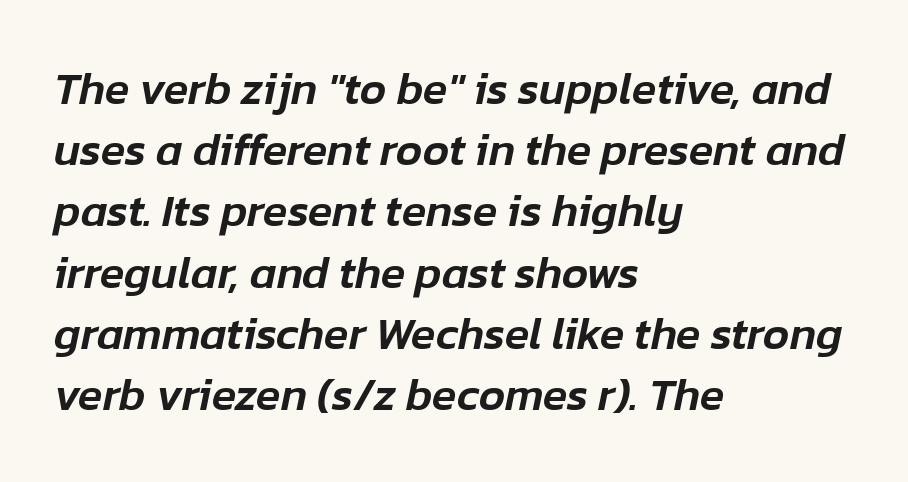
The image shows 45 px text type, italic (leaning right); set left-aligned, normal line spacing (1.36x), normal letter spacing, not underlined; low stroke contrast and a medium x-height.
